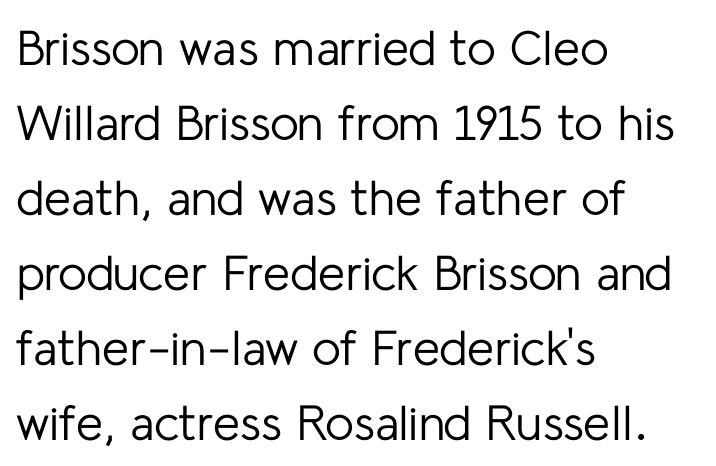
The image shows 49 px regular-weight sans-serif type, upright; set left-aligned, normal line spacing (1.53x), normal letter spacing, not underlined; low stroke contrast and a medium x-height.
